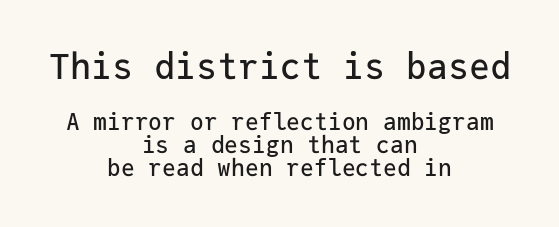
Q: Is the text italic (slanted)? A: No, it is upright.
Q: Is the typeface a serif or a sans-serif typeface? A: Sans-serif.
Q: Is the text underlined? A: No.
Q: How is the paragraph aligned? A: Centered.
Q: Is the spacing between letters normal or unusually wide? A: Normal.
Q: Is the spacing between lines tight, normal or loose? A: Tight.
Q: Which block of text is set in a larger size, the first (top) or the second (bottom)? A: The first (top) one.
Q: Width (condensed, normal, or wide)? A: Normal.
Q: Stroke contrast? A: Low.
Q: x-height? A: Medium.
Q: Monospaced? A: Yes.
